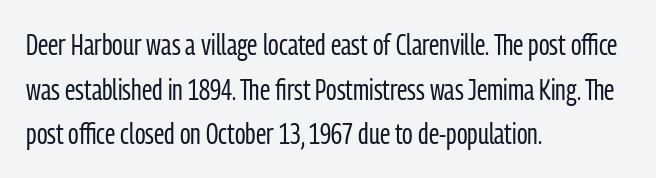
Q: Is the text bold? A: No.
Q: Is the text italic (slanted)? A: No, it is upright.
Q: Is the typeface a serif or a sans-serif typeface? A: Sans-serif.
Q: Is the text underlined? A: No.
Q: How is the paragraph aligned? A: Left-aligned.
Q: Is the spacing between letters normal or unusually wide? A: Normal.
Q: Is the spacing between lines tight, normal or loose? A: Normal.
Q: Width (condensed, normal, or wide)? A: Condensed.
Q: Stroke contrast? A: Low.
Q: x-height? A: Medium.
Q: Monospaced? A: No.
